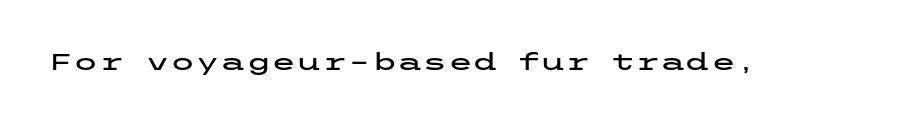
The image shows 23 px text type, upright; set normal letter spacing, not underlined.
